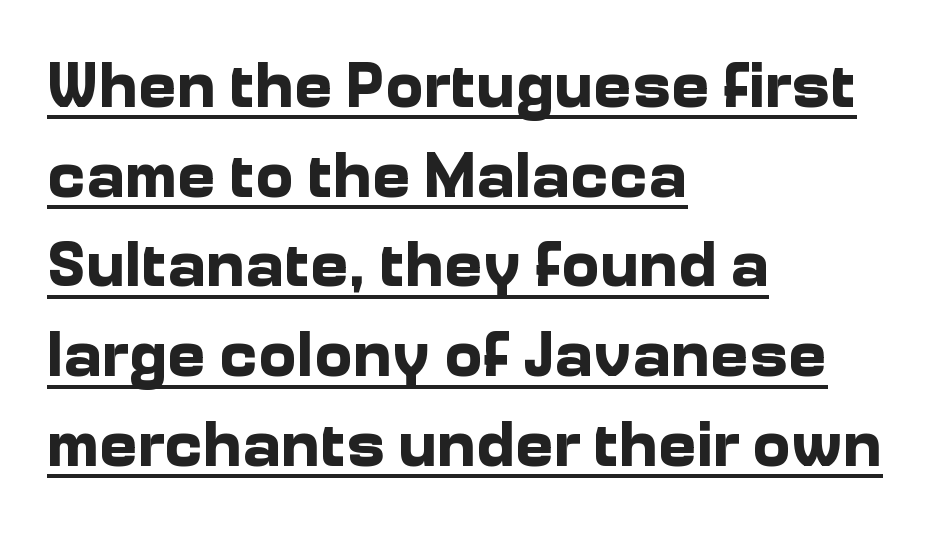
Horizontally, the lines are justified to the leading edge only. The gaps between neighbouring characters are ordinary and unremarkable. Nothing sits at the stroke ends, so this counts as sans-serif. The block of text has a typical density, with ordinary space between rows. What decoration does the sample have? An underline. Heavy, bold letterforms.
